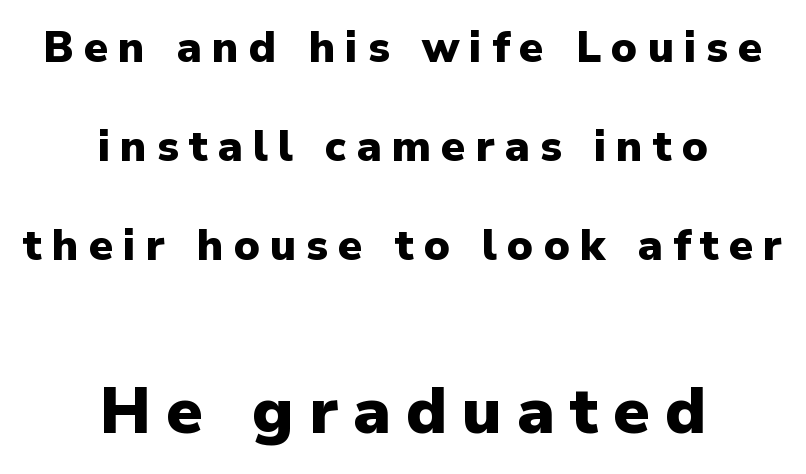
The image shows 65 px heavy sans-serif type, upright; set centered, loose line spacing (2.3x), unusually wide letter spacing (+0.23 em), not underlined; the second (bottom) block is 1.51x larger; low stroke contrast and a medium x-height.
